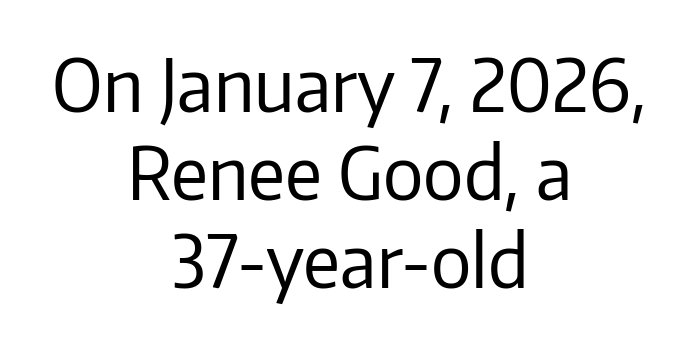
The image shows 72 px regular-weight sans-serif type, upright; set centered, line spacing 1.22x, normal letter spacing, not underlined; low stroke contrast and a medium x-height.
